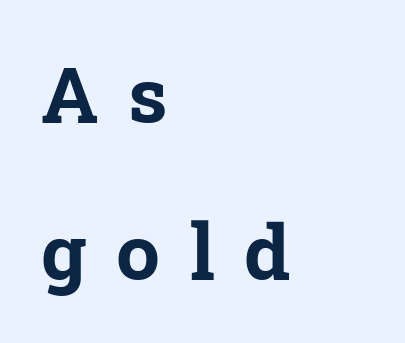
This is heavy type, rendered in bold. Airy leading. Horizontal alignment here is leftward, the default for most running prose. The words here are not underlined.
